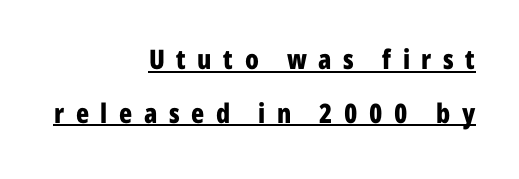
The lettering is marked with a stroke running underneath it. Upright lettering throughout. The setting favours the right margin, as signatures and pull-quotes sometimes do. Heavy, bold letterforms. The rendering inserts visible extra space after every character. The block of text is sparse from top to bottom, with ample space between rows.
